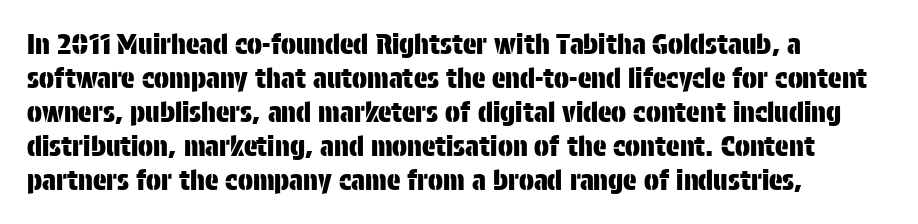
The image shows 28 px condensed sans-serif type, upright; set left-aligned, line spacing 1.21x, normal letter spacing, not underlined; low stroke contrast and a large x-height.
